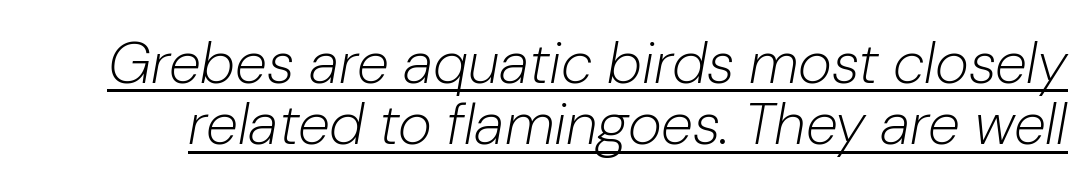
The image shows 58 px light type, italic (leaning right); set tight line spacing (1.06x), normal letter spacing, underlined; low stroke contrast and a medium x-height.
